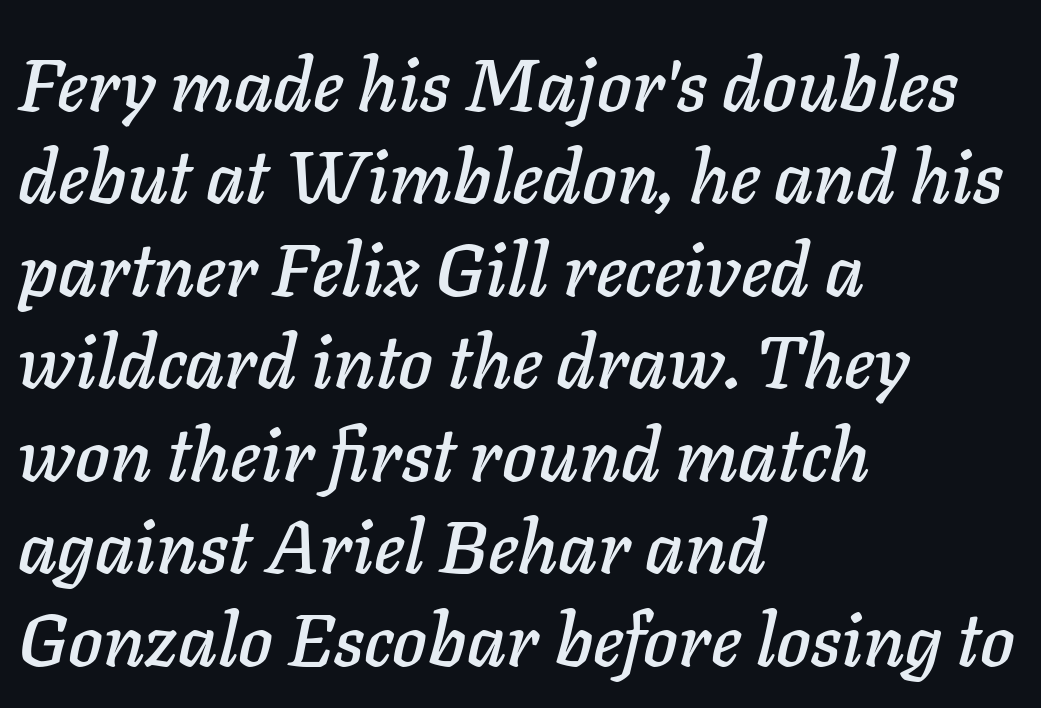
{"italic": "yes", "lean": "right", "slant_degrees": 11, "width": "normal", "stroke_contrast": "low", "x_height": "medium", "monospaced": "no", "underline": "no", "align": "left", "line_spacing": "normal", "line_spacing_ratio": 1.25, "letter_spacing": "normal", "letter_spacing_em": 0.0, "glyph_px": 74}
